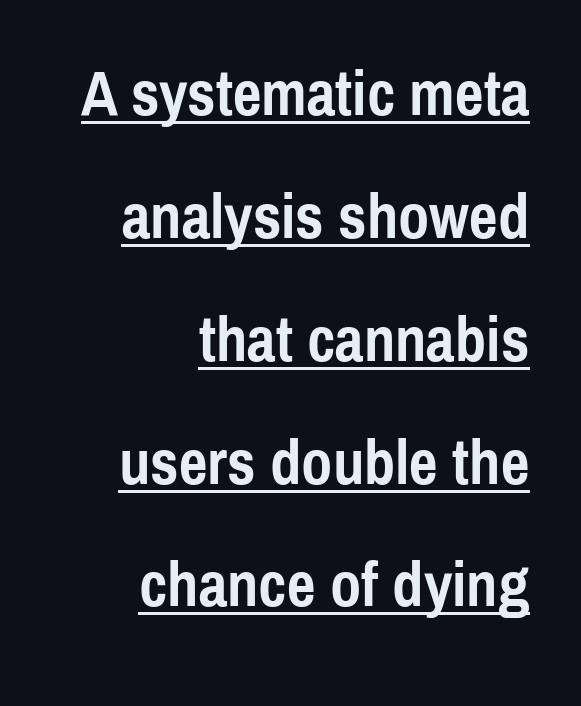
Think of a printed novel: that variable character pitch is what you see here. The letters are bold, with thick, heavy strokes. Grotesque or geometric, the face here clearly has no serifs. The lettering is marked with a stroke running underneath it.
